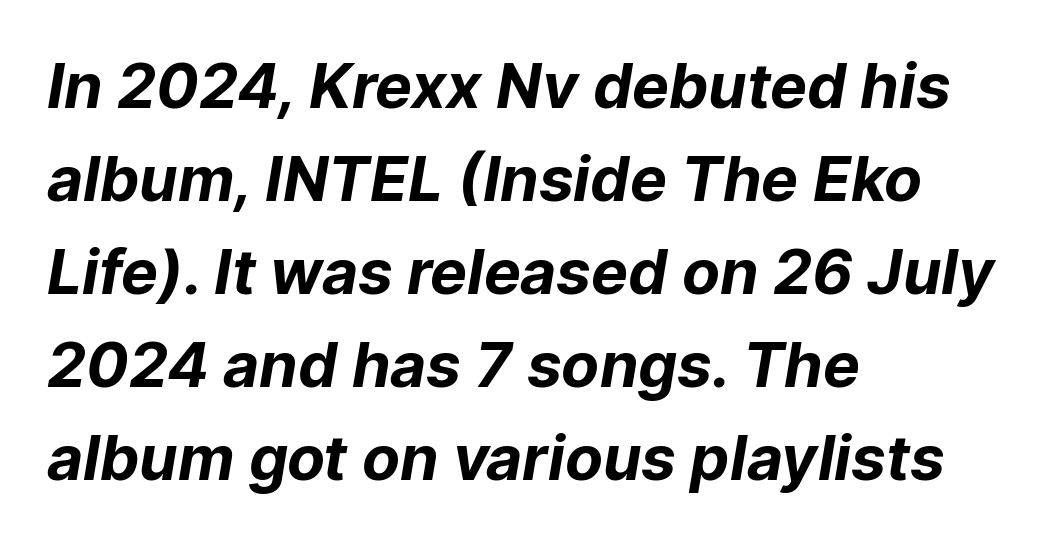
{"serif": "no", "bold": "yes", "weight": "bold", "width": "normal", "stroke_contrast": "low", "x_height": "medium", "monospaced": "no", "underline": "no", "align": "left", "line_spacing": "normal", "line_spacing_ratio": 1.5, "letter_spacing": "normal", "letter_spacing_em": 0.0, "glyph_px": 62}
